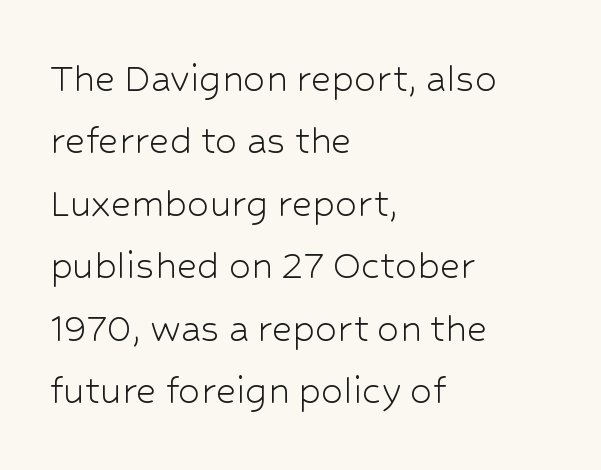
The space beneath each line is pristine and unruled. The axis of the letterforms is exactly vertical. Nope, no serifs anywhere on these letters. No letter is thick-stroked: the sample isn't bold. Spacing verdict: proportional, widths tailored to each character. The lines are quadded left.
